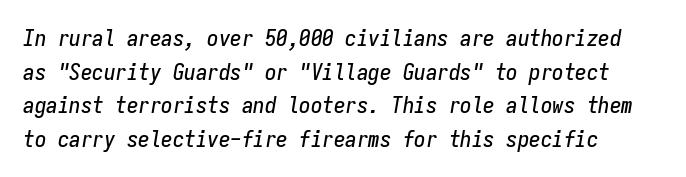
{"italic": "yes", "lean": "right", "slant_degrees": 9, "underline": "no", "align": "left", "line_spacing": "normal", "line_spacing_ratio": 1.46, "letter_spacing": "normal", "letter_spacing_em": 0.0, "glyph_px": 23}
